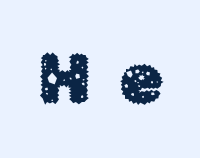
{"serif": "no", "italic": "no", "width": "normal", "stroke_contrast": "low", "x_height": "medium", "monospaced": "no", "underline": "no", "letter_spacing": "wide", "letter_spacing_em": 0.41, "glyph_px": 70}
